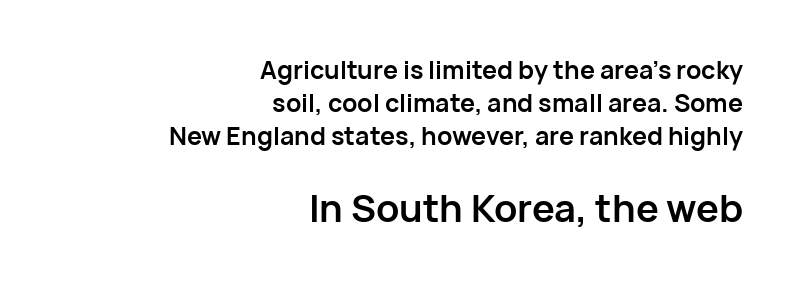
Q: Is the text bold? A: Yes.
Q: Is the text italic (slanted)? A: No, it is upright.
Q: Is the typeface a serif or a sans-serif typeface? A: Sans-serif.
Q: Is the text underlined? A: No.
Q: How is the paragraph aligned? A: Right-aligned.
Q: Is the spacing between letters normal or unusually wide? A: Normal.
Q: Is the spacing between lines tight, normal or loose? A: Normal.
Q: Which block of text is set in a larger size, the first (top) or the second (bottom)? A: The second (bottom) one.
Q: Width (condensed, normal, or wide)? A: Normal.
Q: Stroke contrast? A: Low.
Q: x-height? A: Medium.
Q: Monospaced? A: No.
